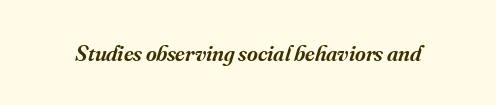
Standard letterfit; no display-style spreading of the glyphs. Underlining? Definitely not there. Its strokes are somewhat broadened, the hallmark of semibold type. When letters slant like this, we call the style italic.
